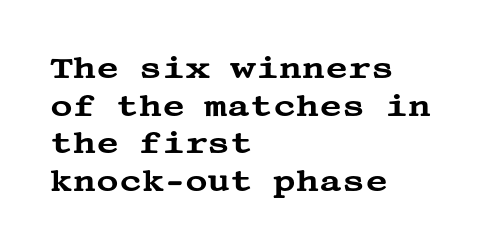
The image shows 31 px wide serif type, upright; set left-aligned, line spacing 1.21x, normal letter spacing, not underlined; medium stroke contrast and a large x-height.
